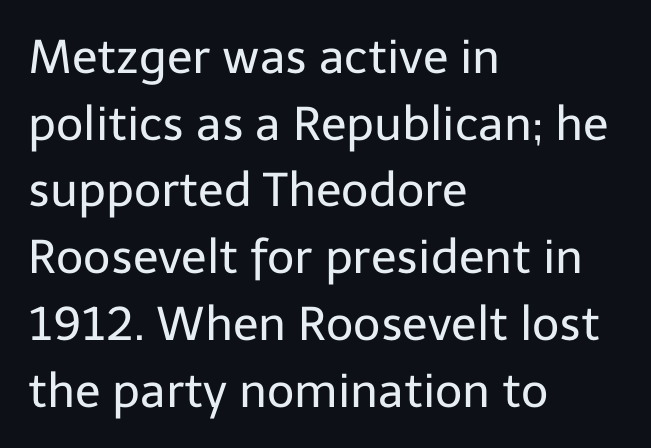
Q: Is the text bold? A: No.
Q: Is the text italic (slanted)? A: No, it is upright.
Q: Is the typeface a serif or a sans-serif typeface? A: Sans-serif.
Q: Is the text underlined? A: No.
Q: How is the paragraph aligned? A: Left-aligned.
Q: Is the spacing between letters normal or unusually wide? A: Normal.
Q: Is the spacing between lines tight, normal or loose? A: Normal.
Q: Width (condensed, normal, or wide)? A: Normal.
Q: Stroke contrast? A: Low.
Q: x-height? A: Medium.
Q: Monospaced? A: No.
